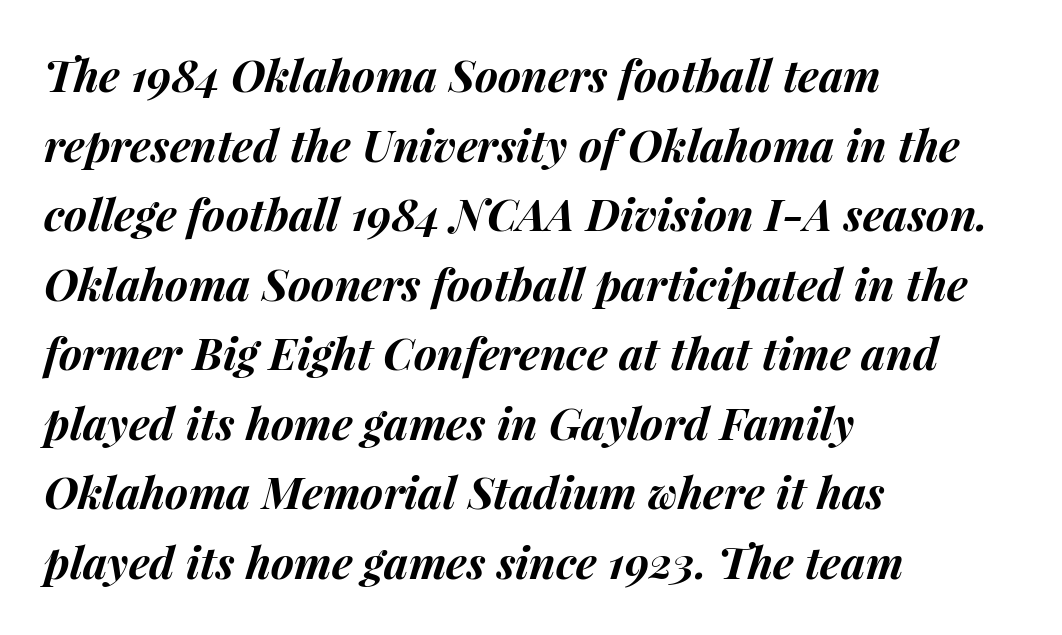
{"italic": "yes", "lean": "right", "slant_degrees": 15, "bold": "yes", "weight": "bold", "width": "normal", "stroke_contrast": "medium", "x_height": "medium", "monospaced": "no", "underline": "no", "align": "left", "line_spacing": "normal", "line_spacing_ratio": 1.58, "letter_spacing": "normal", "letter_spacing_em": 0.0, "glyph_px": 44}
